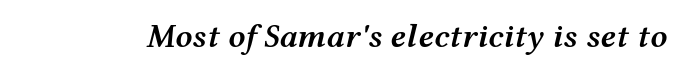
The letters are slanted; this is an italic face. The zone under the glyphs is completely vacant. Slightly chunky letters — semibold, I'd say, not full bold. This rendering leaves character spacing at its baseline value.
